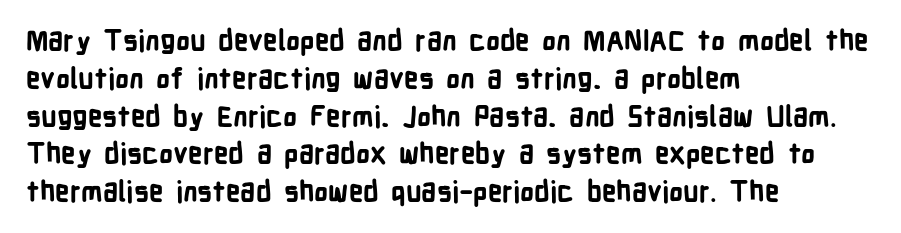
{"serif": "no", "italic": "no", "bold": "yes", "weight": "bold", "width": "condensed", "stroke_contrast": "low", "x_height": "medium", "monospaced": "no", "underline": "no", "align": "left", "line_spacing": "normal", "line_spacing_ratio": 1.35, "letter_spacing": "normal", "letter_spacing_em": 0.0, "glyph_px": 28}
